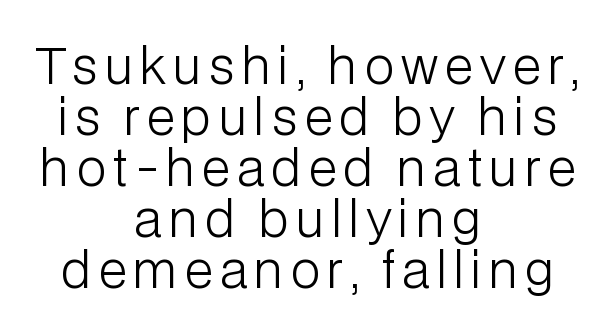
{"serif": "no", "italic": "no", "bold": "no", "weight": "light", "width": "normal", "stroke_contrast": "low", "x_height": "medium", "monospaced": "no", "underline": "no", "align": "center", "line_spacing": "tight", "line_spacing_ratio": 1.04, "glyph_px": 49}
